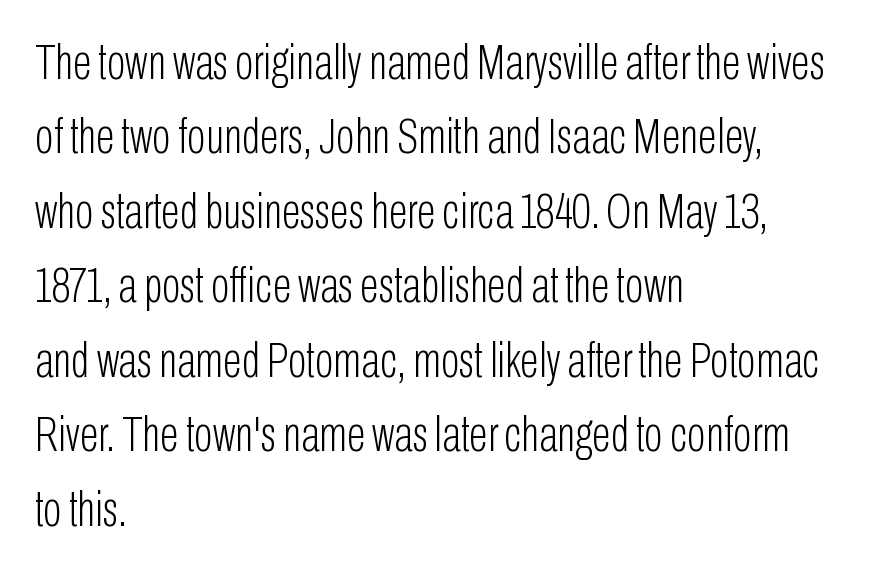
Q: Is the text bold? A: No.
Q: Is the text italic (slanted)? A: No, it is upright.
Q: Is the typeface a serif or a sans-serif typeface? A: Sans-serif.
Q: Is the text underlined? A: No.
Q: How is the paragraph aligned? A: Left-aligned.
Q: Is the spacing between letters normal or unusually wide? A: Normal.
Q: Is the spacing between lines tight, normal or loose? A: Normal.
Q: Width (condensed, normal, or wide)? A: Condensed.
Q: Stroke contrast? A: Low.
Q: x-height? A: Medium.
Q: Monospaced? A: No.
